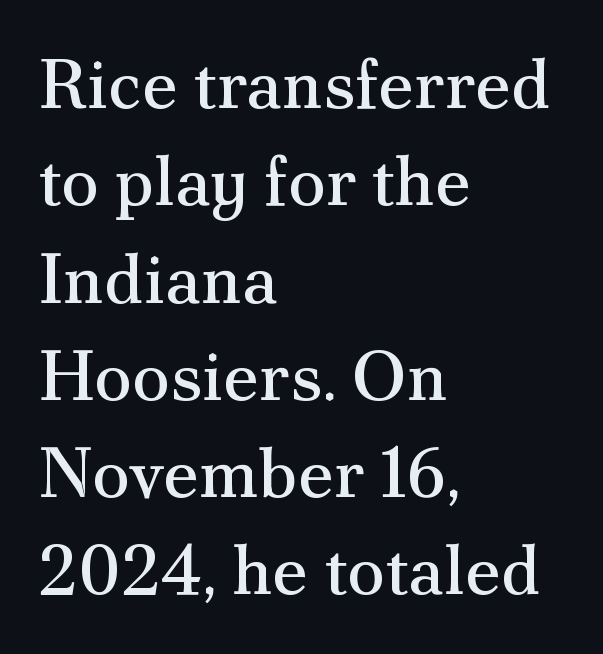
The text was rendered using a seriffed face with decorative stroke endings. These lines are rendered in a variable-pitch font. Is the letter spacing exaggerated? No — it looks like the ordinary default. Caption: face not bold, strokes unweighted. Characters remain perfectly vertical along every line.
